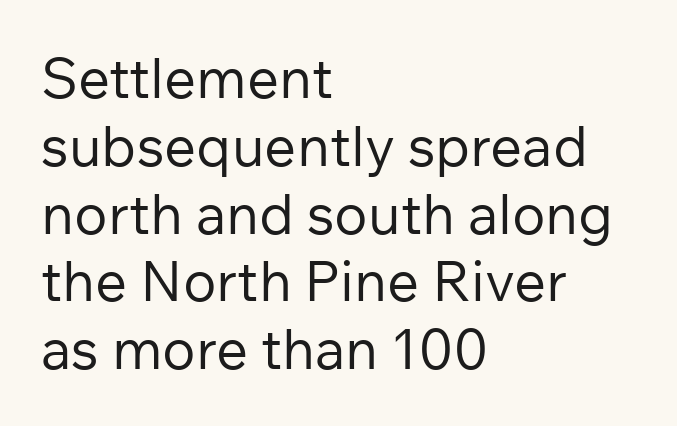
The letters carry no serifs — their stems end cleanly without finishing strokes. Letters rest on an invisible, unmarked baseline. A student would call this left alignment; a typographer would say flush left, rag right. Think standard paragraph weight, or any step lighter than that.
